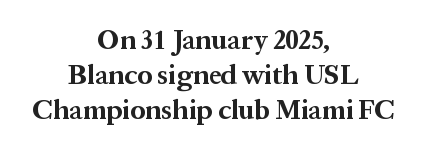
The image shows 27 px bold type, upright; set centered, normal line spacing (1.3x), normal letter spacing, not underlined.
